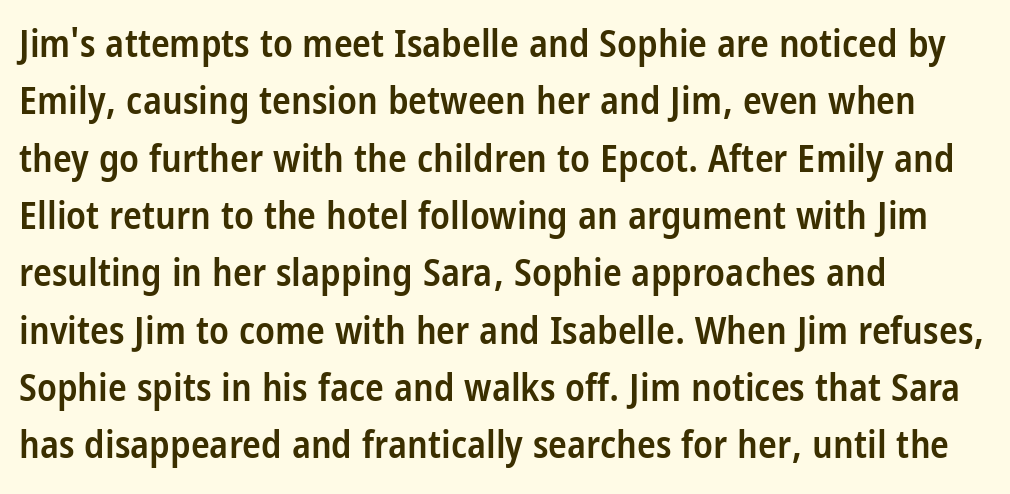
Characters follow at the spacing the type designer built in. The face used here is a semibold: visibly heavier than regular, lighter than bold. Clear beneath every line of the passage. Serifs: no, the terminals of the letterforms are clean. Each new line begins a customary step beneath the previous one.
